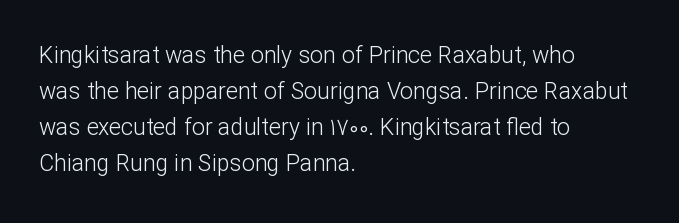
The image shows 23 px text type, upright; set left-aligned, normal line spacing (1.56x), normal letter spacing, not underlined.
